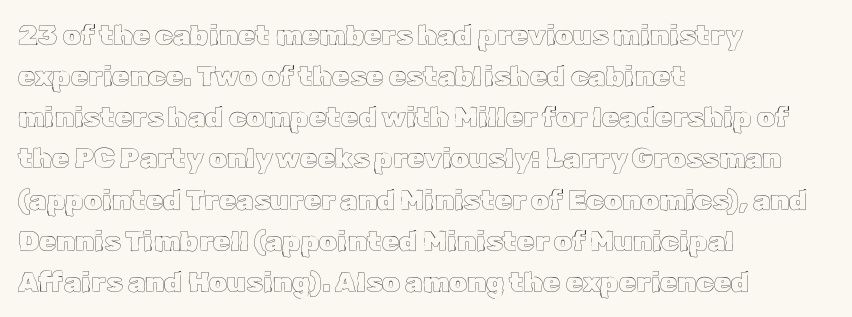
{"italic": "no", "width": "normal", "x_height": "medium", "monospaced": "no", "underline": "no", "align": "left", "line_spacing": "normal", "line_spacing_ratio": 1.47, "letter_spacing": "normal", "letter_spacing_em": 0.0, "glyph_px": 28}
